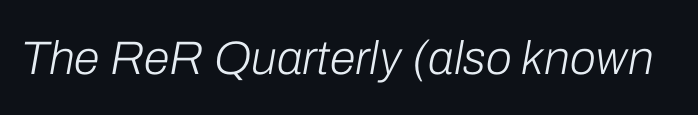
Looks like regular typesetting: each glyph gets only the width it needs. Stroke mass is kept to a normal reading level or below. The whole block is typeset with a tilt. Students, note that the glyphs here touch the page at normal intervals. A clean baseline with only descenders dipping below it.
